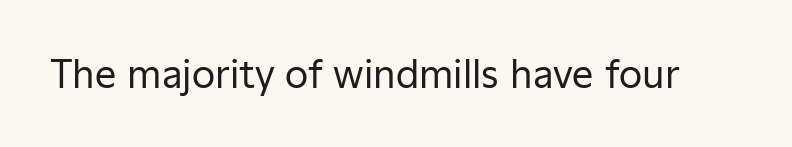
Q: Is the text bold? A: No.
Q: Is the text italic (slanted)? A: No, it is upright.
Q: Is the typeface a serif or a sans-serif typeface? A: Sans-serif.
Q: Is the text underlined? A: No.
Q: Is the spacing between letters normal or unusually wide? A: Normal.
Q: Width (condensed, normal, or wide)? A: Normal.
Q: Stroke contrast? A: Low.
Q: x-height? A: Medium.
Q: Monospaced? A: No.
